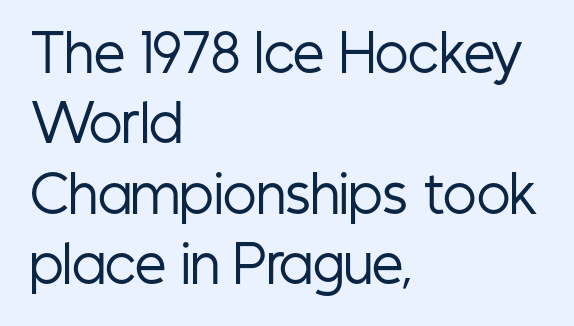
The image shows 50 px regular-weight, condensed sans-serif type, upright; set left-aligned, normal line spacing (1.41x), normal letter spacing, not underlined; low stroke contrast and a medium x-height.
